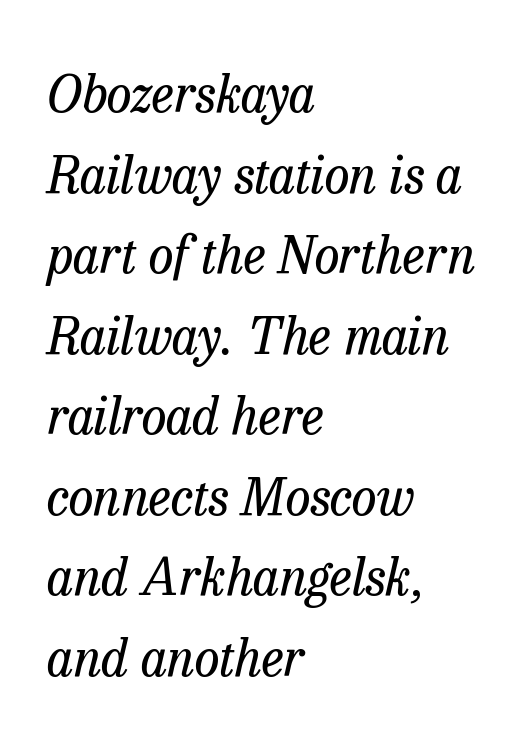
{"serif": "yes", "italic": "yes", "lean": "right", "slant_degrees": 13, "bold": "no", "weight": "regular", "width": "normal", "stroke_contrast": "low", "x_height": "medium", "monospaced": "no", "underline": "no", "align": "left", "line_spacing": "normal", "line_spacing_ratio": 1.58, "letter_spacing": "normal", "letter_spacing_em": 0.0, "glyph_px": 51}
